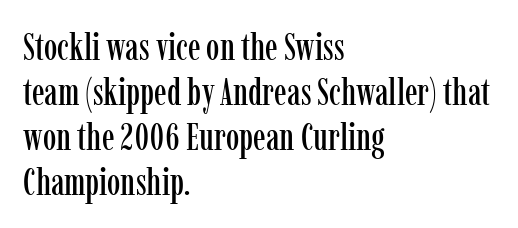
The image shows 38 px condensed serif type, upright; set left-aligned, line spacing 1.18x, normal letter spacing, not underlined; low stroke contrast and a medium x-height.
